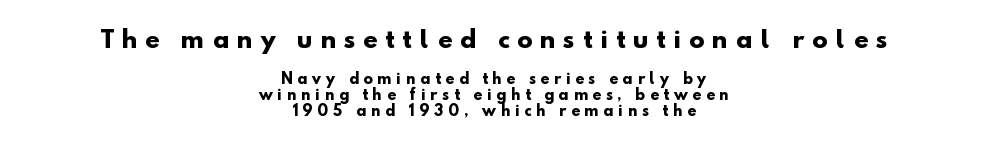
The image shows 23 px bold type; set centered, tight line spacing (1.12x), unusually wide letter spacing (+0.35 em), not underlined; the first (top) block is 1.64x larger.
